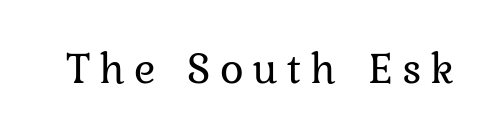
The image shows 45 px regular-weight serif type, upright; set unusually wide letter spacing (+0.2 em), not underlined; low stroke contrast and a medium x-height.
